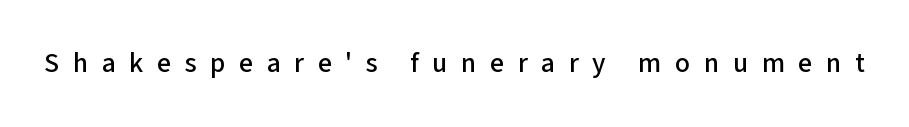
Each row of text sits above clean, open space. Does extra space separate the letters? Yes, quite a lot of it. A typesetter would label this face a sans. It's the straight-up-and-down kind of type.
